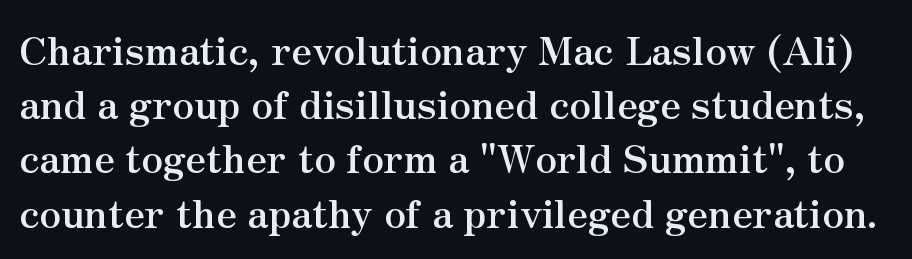
{"serif": "yes", "italic": "no", "bold": "yes", "weight": "semibold", "width": "normal", "stroke_contrast": "medium", "x_height": "small", "monospaced": "no", "underline": "no", "line_spacing": "normal", "line_spacing_ratio": 1.39, "letter_spacing": "normal", "letter_spacing_em": 0.0, "glyph_px": 39}
